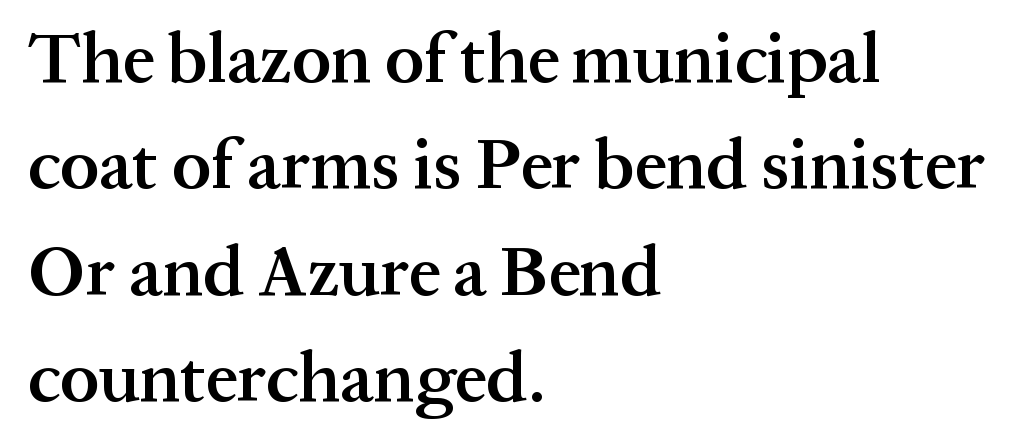
Q: Is the text bold? A: Semi-bold.
Q: Is the text italic (slanted)? A: No, it is upright.
Q: Is the typeface a serif or a sans-serif typeface? A: Serif.
Q: Is the text underlined? A: No.
Q: How is the paragraph aligned? A: Left-aligned.
Q: Is the spacing between letters normal or unusually wide? A: Normal.
Q: Is the spacing between lines tight, normal or loose? A: Normal.
Q: Width (condensed, normal, or wide)? A: Normal.
Q: Stroke contrast? A: Medium.
Q: x-height? A: Medium.
Q: Monospaced? A: No.
